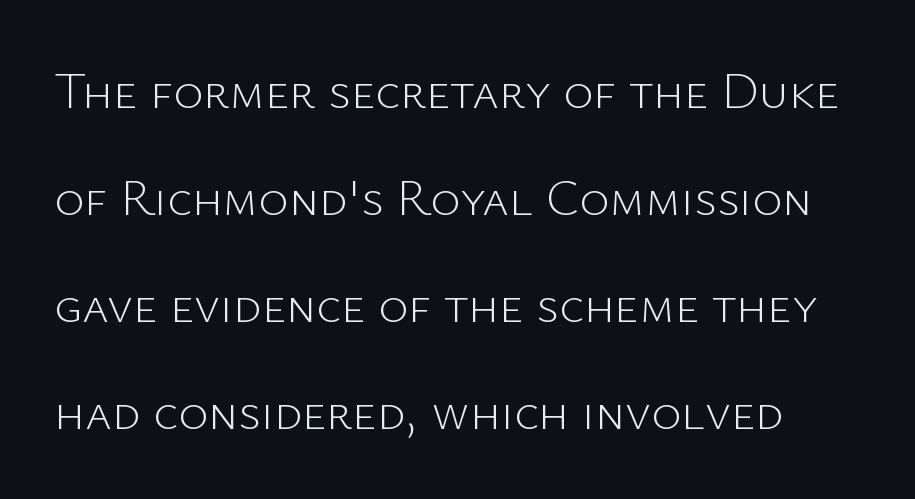
Q: Is the text bold? A: No.
Q: Is the text italic (slanted)? A: No, it is upright.
Q: Is the typeface a serif or a sans-serif typeface? A: Sans-serif.
Q: Is the text underlined? A: No.
Q: Is the spacing between letters normal or unusually wide? A: Normal.
Q: Is the spacing between lines tight, normal or loose? A: Loose.
Q: Width (condensed, normal, or wide)? A: Normal.
Q: Stroke contrast? A: Low.
Q: x-height? A: Medium.
Q: Monospaced? A: No.
